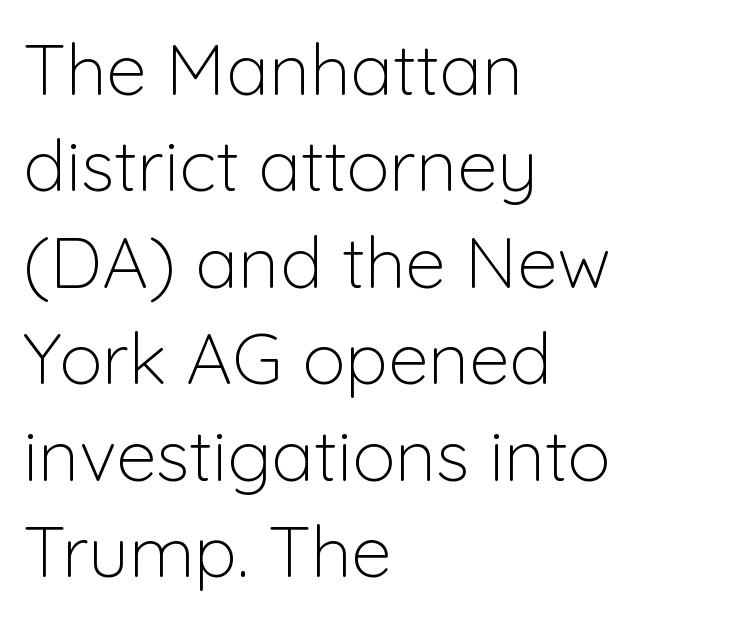
The image shows 72 px light sans-serif type, upright; set left-aligned, normal line spacing (1.34x), normal letter spacing, not underlined; low stroke contrast and a medium x-height.
